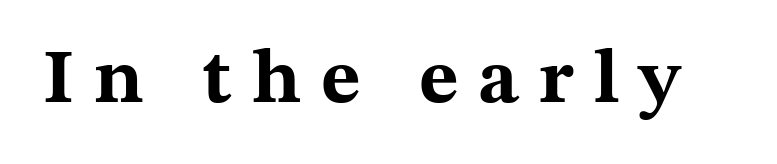
The image shows 77 px bold, wide serif type, upright; set unusually wide letter spacing (+0.26 em), not underlined; medium stroke contrast and a medium x-height.
